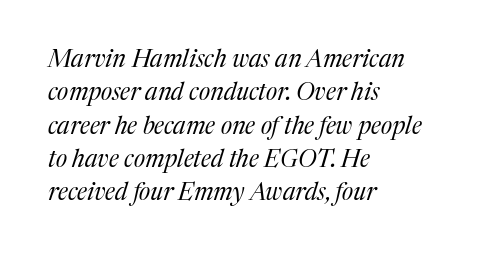
{"italic": "yes", "lean": "right", "slant_degrees": 17, "bold": "no", "underline": "no", "align": "left", "line_spacing": "normal", "line_spacing_ratio": 1.39, "letter_spacing": "normal", "letter_spacing_em": 0.0, "glyph_px": 24}
